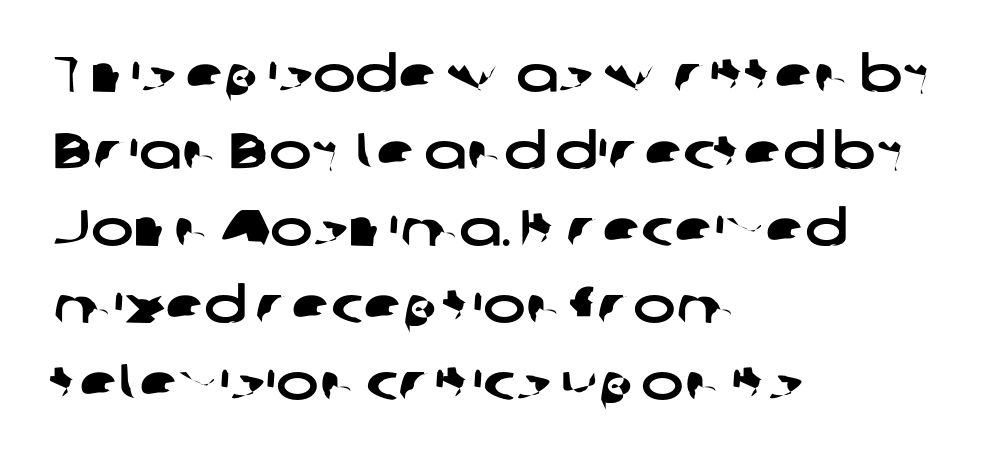
Q: Is the typeface a serif or a sans-serif typeface? A: Sans-serif.
Q: Is the text underlined? A: No.
Q: How is the paragraph aligned? A: Left-aligned.
Q: Is the spacing between letters normal or unusually wide? A: Normal.
Q: Is the spacing between lines tight, normal or loose? A: Normal.
Q: Width (condensed, normal, or wide)? A: Wide.
Q: Stroke contrast? A: Low.
Q: x-height? A: Medium.
Q: Monospaced? A: No.
